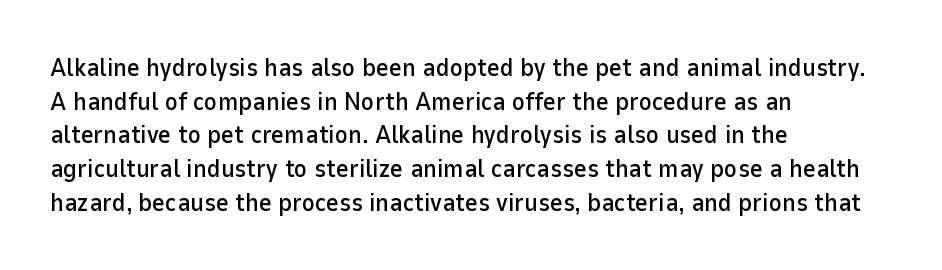
{"italic": "no", "underline": "no", "align": "left", "line_spacing": "normal", "line_spacing_ratio": 1.35, "letter_spacing": "normal", "letter_spacing_em": 0.0, "glyph_px": 25}
